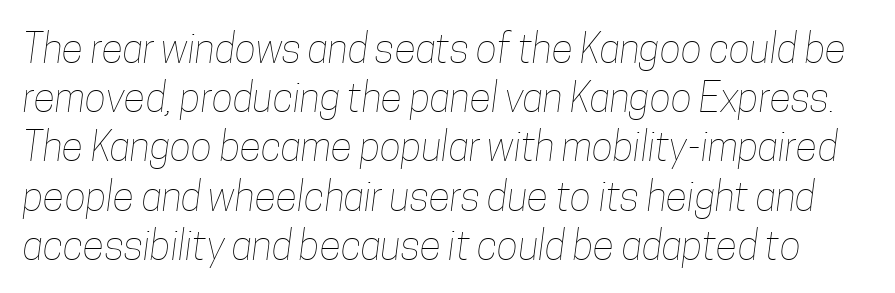
Q: Is the text bold? A: No.
Q: Is the text underlined? A: No.
Q: Is the spacing between letters normal or unusually wide? A: Normal.
Q: Width (condensed, normal, or wide)? A: Condensed.
Q: Stroke contrast? A: Low.
Q: x-height? A: Medium.
Q: Monospaced? A: No.
